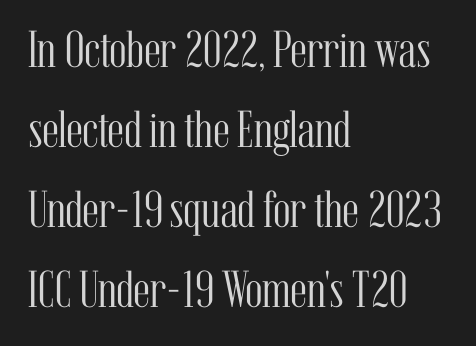
The image shows 52 px light, condensed serif type, upright; set left-aligned, normal line spacing (1.54x), normal letter spacing, not underlined; medium stroke contrast and a medium x-height.
